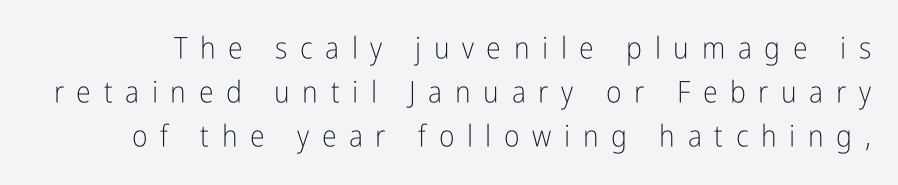
The string is rendered with underlining switched off. Proportional: the letters do not fall into vertical columns. Glyph-to-glyph distance is far greater than everyday printed text. Grotesque or geometric, the face here clearly has no serifs. No italicization has been applied; the sample stays upright. Is this a heavy cut? Hardly; it is regular or lighter.
